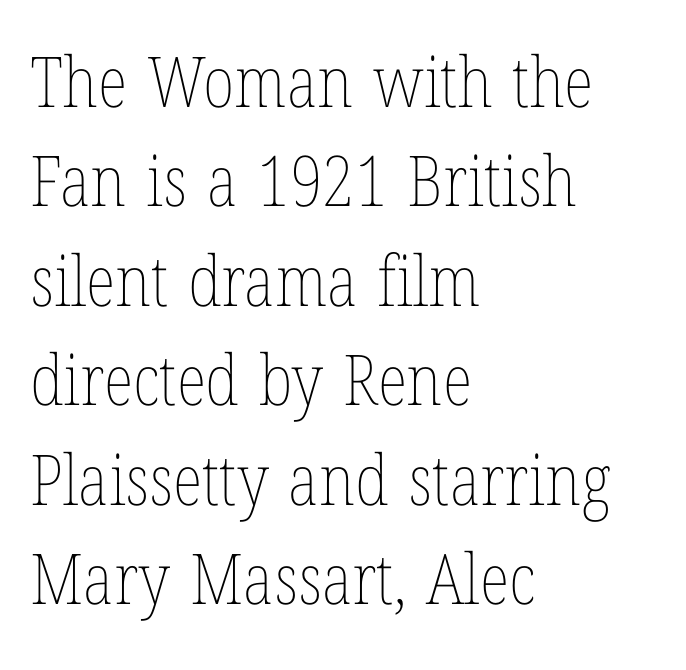
Short and long lines alike share a common starting point at left. The face used here is rendered with its standard letterfit. Vertical stems look standard width or narrower in stroke. Any mark beneath the type? The region is blank. The space between consecutive lines is moderate. Every character sits straight up, as roman type does.
